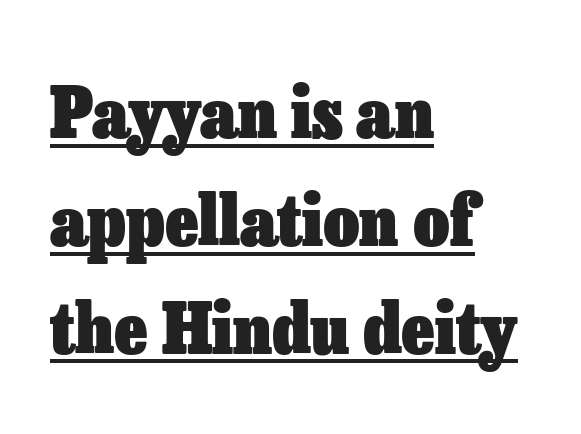
Q: Is the text bold? A: Yes.
Q: Is the text italic (slanted)? A: No, it is upright.
Q: Is the text underlined? A: Yes.
Q: How is the paragraph aligned? A: Left-aligned.
Q: Is the spacing between letters normal or unusually wide? A: Normal.
Q: Is the spacing between lines tight, normal or loose? A: Normal.
Q: Width (condensed, normal, or wide)? A: Normal.
Q: Stroke contrast? A: Low.
Q: x-height? A: Medium.
Q: Monospaced? A: No.
